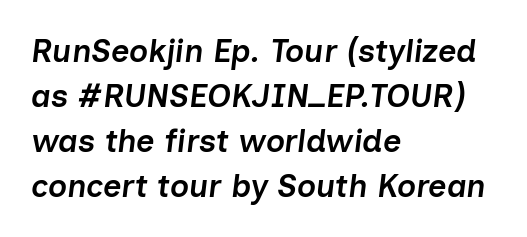
The image shows 32 px semibold type, italic (leaning right); set left-aligned, normal line spacing (1.41x), normal letter spacing, not underlined; low stroke contrast and a medium x-height.
